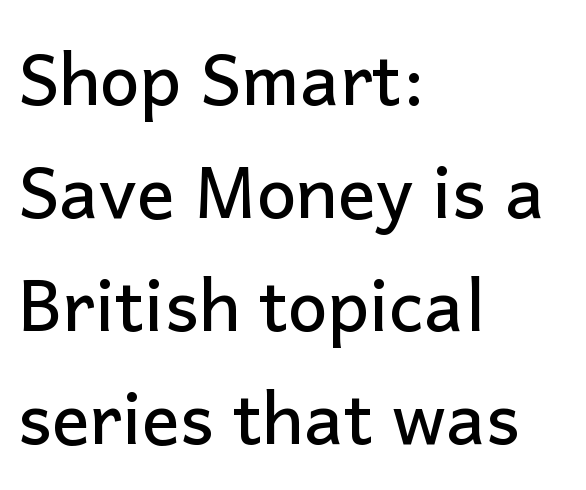
{"serif": "no", "italic": "no", "width": "normal", "stroke_contrast": "low", "x_height": "medium", "monospaced": "no", "underline": "no", "align": "left", "line_spacing": "normal", "line_spacing_ratio": 1.59, "letter_spacing": "normal", "letter_spacing_em": 0.0, "glyph_px": 71}
